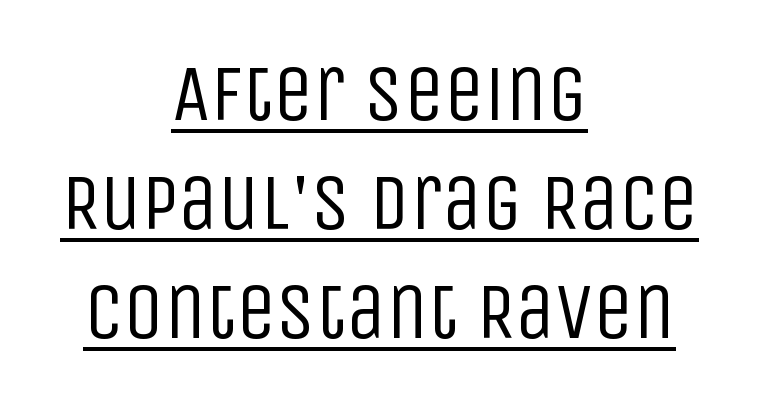
The image shows 80 px regular-weight, condensed sans-serif type, upright; set centered, normal line spacing (1.36x), normal letter spacing, underlined; low stroke contrast and a large x-height.
